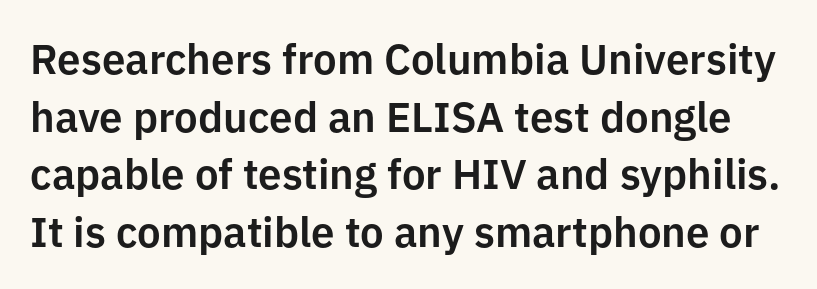
Q: Is the text italic (slanted)? A: No, it is upright.
Q: Is the typeface a serif or a sans-serif typeface? A: Sans-serif.
Q: Is the text underlined? A: No.
Q: Is the spacing between letters normal or unusually wide? A: Normal.
Q: Is the spacing between lines tight, normal or loose? A: Normal.
Q: Width (condensed, normal, or wide)? A: Normal.
Q: Stroke contrast? A: Low.
Q: x-height? A: Medium.
Q: Monospaced? A: No.
